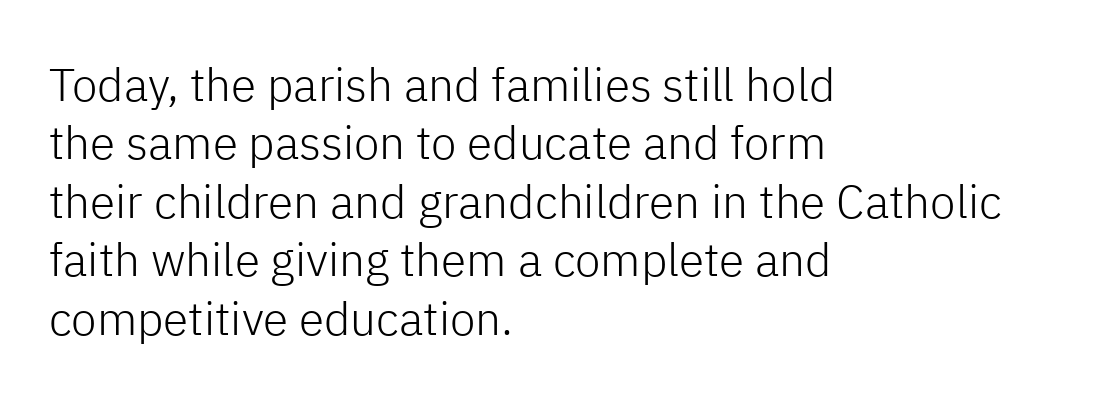
The image shows 46 px light sans-serif type, upright; set left-aligned, normal line spacing (1.27x), normal letter spacing, not underlined; low stroke contrast and a medium x-height.
